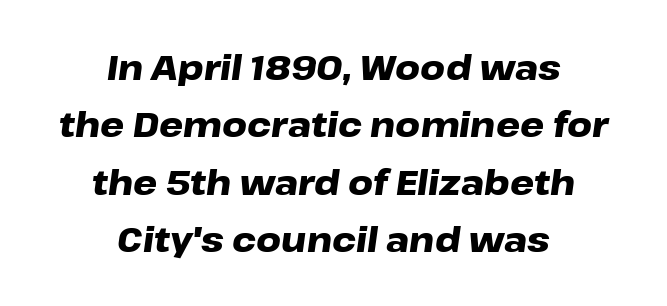
The image shows 34 px heavy, wide type, italic (leaning right); set centered, normal line spacing (1.69x), normal letter spacing, not underlined; low stroke contrast and a medium x-height.
